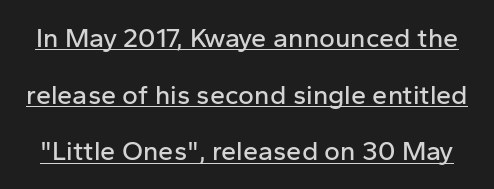
This rendering leaves character spacing at its baseline value. This rendering features underlined lettering. A typesetter would mark this as roman, not italic. These lines stand farther apart than default settings would place them.
